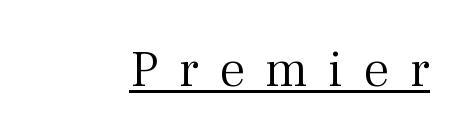
Compared with typical body copy, the letter spacing here is much looser. Think of a printed novel: that variable character pitch is what you see here. The typography opts for an upright posture over an oblique one. This rendering employs a face with finishing strokes, i.e., a serif. Notice how a bar underscores the lettering throughout.
